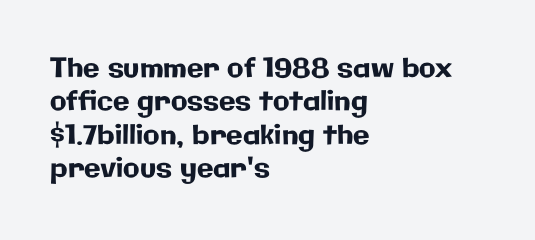
{"italic": "no", "underline": "no", "align": "left", "line_spacing_ratio": 1.24, "letter_spacing": "normal", "letter_spacing_em": 0.0, "glyph_px": 27}
